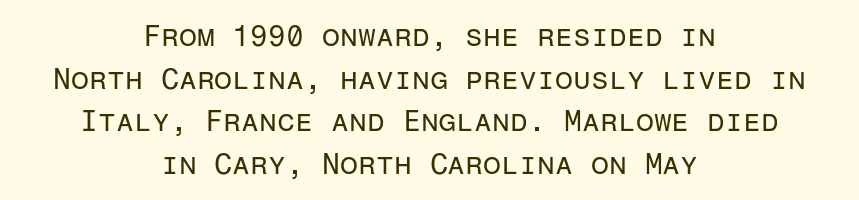
Q: Is the text bold? A: No.
Q: Is the text italic (slanted)? A: No, it is upright.
Q: Is the typeface a serif or a sans-serif typeface? A: Sans-serif.
Q: Is the text underlined? A: No.
Q: How is the paragraph aligned? A: Centered.
Q: Is the spacing between letters normal or unusually wide? A: Normal.
Q: Is the spacing between lines tight, normal or loose? A: Normal.
Q: Width (condensed, normal, or wide)? A: Normal.
Q: Stroke contrast? A: Low.
Q: x-height? A: Medium.
Q: Monospaced? A: Yes.
